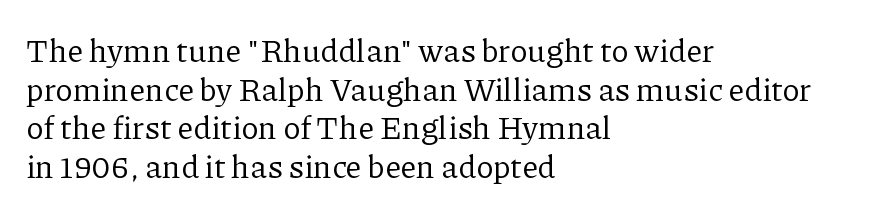
A typesetter would call this proportional, since set widths differ per character. No heavy texture on the line: the type isn't bold. Stroke terminals: seriffed. Italic? Not at all — the glyphs are vertical. The paragraph has a hard left edge and a soft right edge. The zone under the glyphs is completely vacant.
